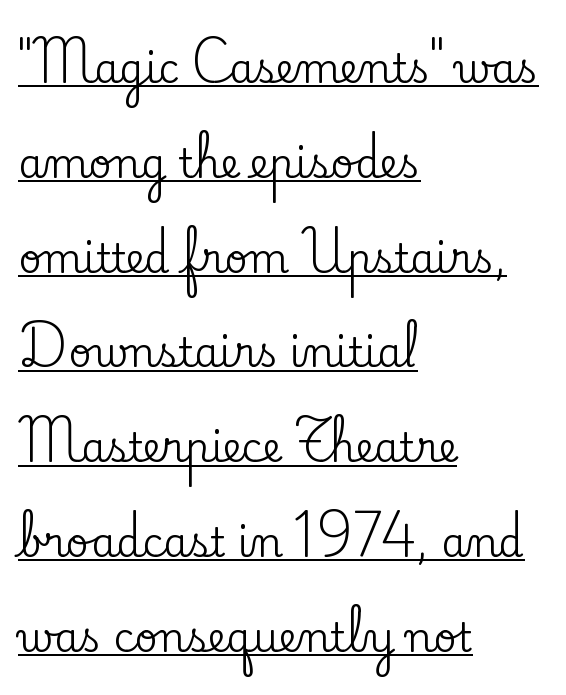
The image shows 40 px serif type, upright; set left-aligned, loose line spacing (2.37x), normal letter spacing, underlined; low stroke contrast and a small x-height.
